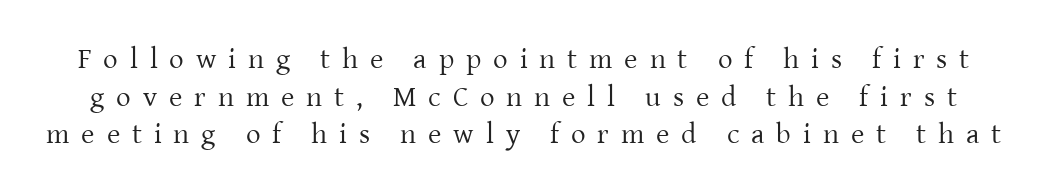
Weight: not bold — regular or lighter. Does extra space separate the letters? Yes, quite a lot of it. The line-height multiplier appears to be the usual default. A typesetter would mark this as roman, not italic. Descender tails drop into unmarked territory.
